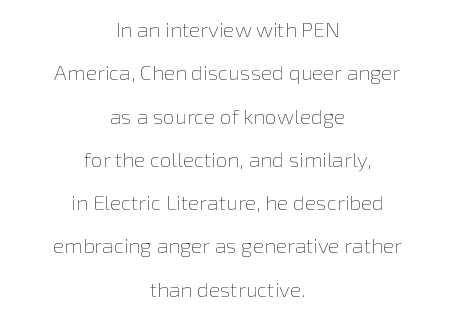
Rows of type keep a wide berth in the vertical direction. Honestly, the letter spacing is just normal — you wouldn't notice it. Caption: multi-line text, centered on the measure. A bare baseline throughout the passage. Quick note: not italic, upright. Summary of weight: not heavy and not bold.
